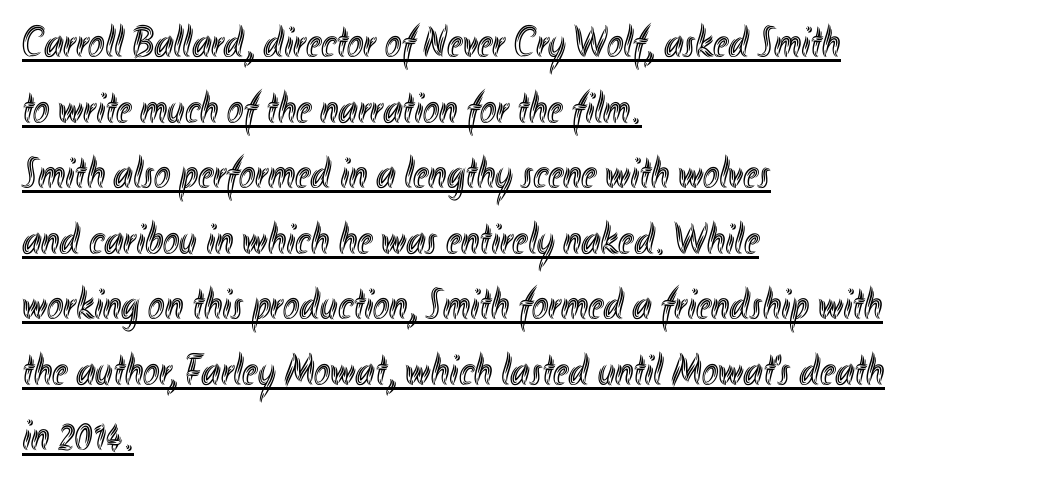
{"width": "condensed", "x_height": "small", "monospaced": "no", "underline": "yes", "align": "left", "line_spacing": "normal", "line_spacing_ratio": 1.49, "letter_spacing": "normal", "letter_spacing_em": 0.0, "glyph_px": 44}
